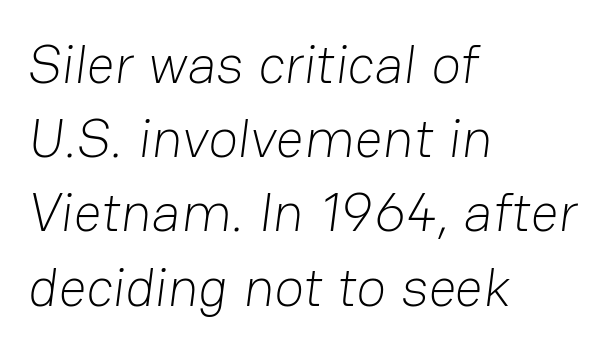
These glyphs show unthickened strokes, regular width or finer. Each letter's strokes conclude bluntly, with no projecting serifs. Words appear dense and cohesive because spacing is normal. No word sits above an underline.
